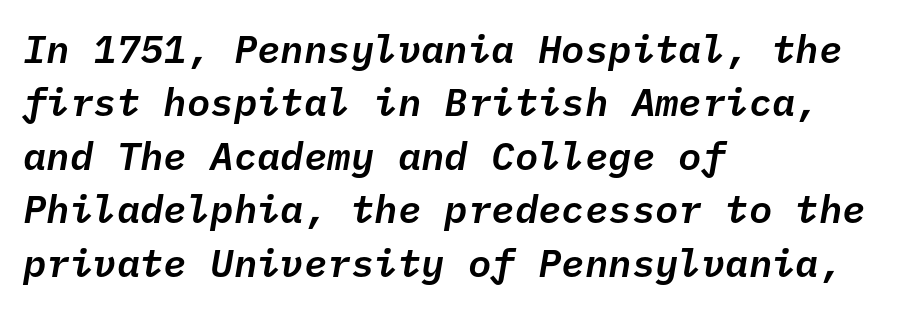
The image shows 39 px text type, italic (leaning right), monospaced; set left-aligned, normal line spacing (1.37x), normal letter spacing, not underlined; low stroke contrast and a medium x-height.
